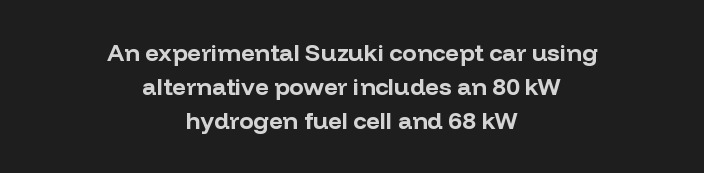
Rows of type keep a routine distance in the vertical direction. Underline: absent. How are the letters spaced? Ordinarily, with no added tracking. The paragraph shown floats in the horizontal middle. Chunky letters — that's bold for sure.
